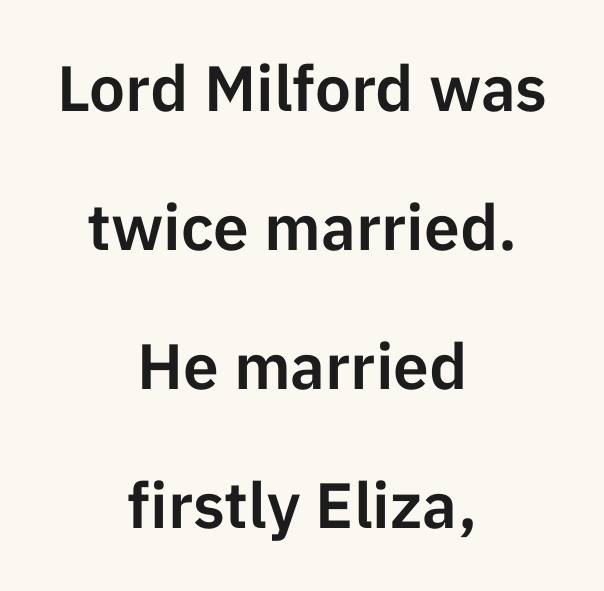
One glance says open: line gaps are wider than usual. Does the lettering tilt? It doesn't — this is upright. In terms of letterform style, serifs are entirely absent. The letters advance in unequal steps, a hallmark of proportional type. Honestly, there is no underline to notice here at all. Tracking value appears to be zero — textbook default spacing.
